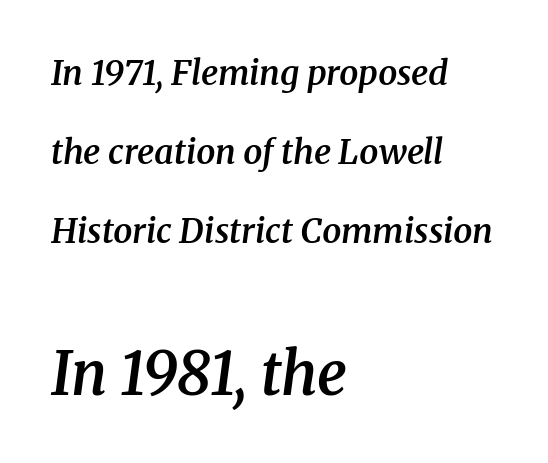
{"serif": "yes", "italic": "yes", "lean": "right", "slant_degrees": 8, "bold": "semi", "weight": "semibold", "width": "normal", "stroke_contrast": "medium", "x_height": "medium", "monospaced": "no", "underline": "no", "align": "left", "line_spacing": "loose", "line_spacing_ratio": 2.33, "letter_spacing": "normal", "letter_spacing_em": 0.0, "larger_block": "second", "size_ratio": 1.74, "glyph_px": 59}
